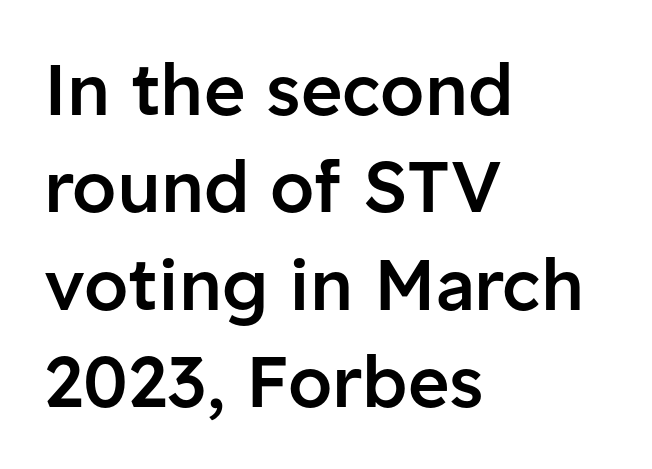
In terms of weight, the rendering is demibold, just under bold. Short and long lines alike share a common starting point at left. Is the letter spacing exaggerated? No — it looks like the ordinary default. The string is rendered with underlining switched off. The line-height multiplier appears to be the usual default.
